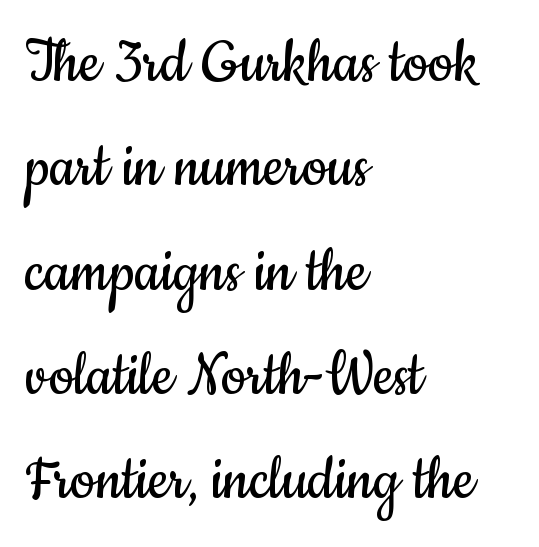
Q: Is the text bold? A: No.
Q: Is the text italic (slanted)? A: Yes.
Q: Is the typeface a serif or a sans-serif typeface? A: Sans-serif.
Q: Is the text underlined? A: No.
Q: How is the paragraph aligned? A: Left-aligned.
Q: Is the spacing between letters normal or unusually wide? A: Normal.
Q: Is the spacing between lines tight, normal or loose? A: Normal.
Q: Width (condensed, normal, or wide)? A: Condensed.
Q: Stroke contrast? A: Low.
Q: x-height? A: Small.
Q: Monospaced? A: No.
